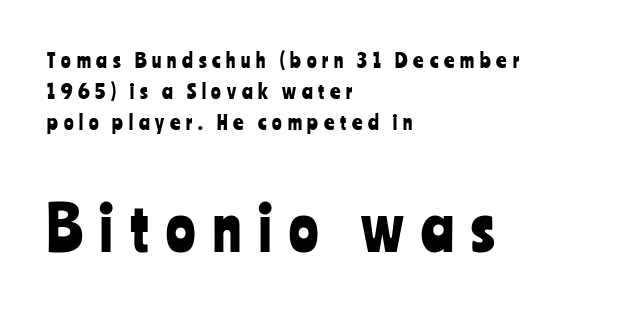
{"serif": "no", "italic": "no", "width": "condensed", "stroke_contrast": "low", "x_height": "medium", "monospaced": "no", "underline": "no", "align": "left", "line_spacing": "normal", "line_spacing_ratio": 1.54, "letter_spacing": "wide", "letter_spacing_em": 0.29, "larger_block": "second", "size_ratio": 3.05, "glyph_px": 61}
